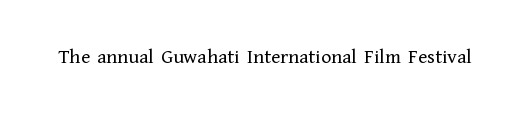
The image shows 21 px text type, upright; set normal letter spacing, not underlined.
